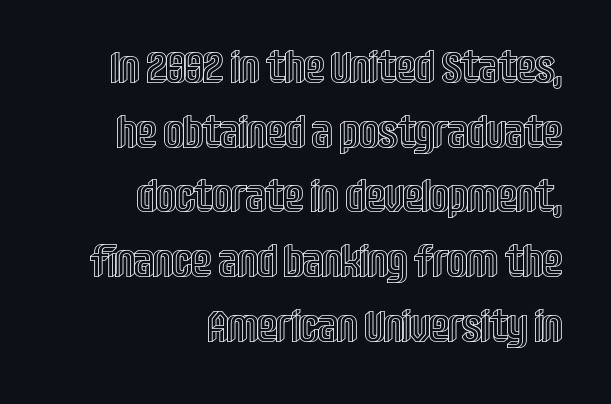
The image shows 44 px condensed type, upright; set right-aligned, normal line spacing (1.47x), normal letter spacing, not underlined; a large x-height.
